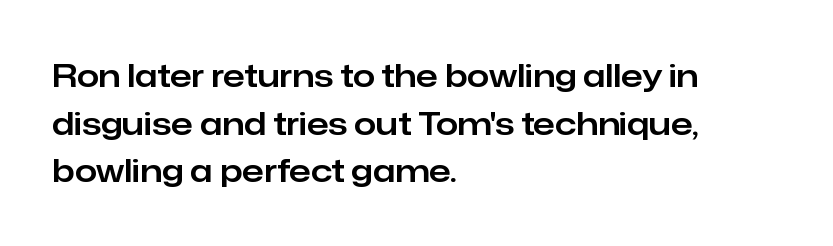
The image shows 32 px sans-serif type, upright; set left-aligned, normal line spacing (1.49x), normal letter spacing, not underlined; low stroke contrast and a medium x-height.
